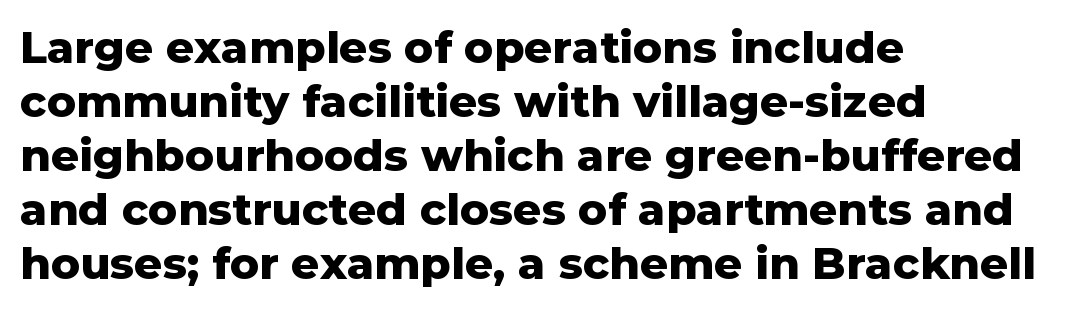
The image shows 44 px heavy sans-serif type, upright; set left-aligned, line spacing 1.23x, normal letter spacing, not underlined; low stroke contrast and a medium x-height.
